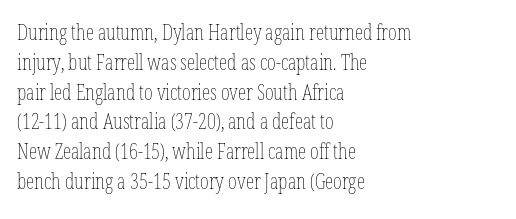
Quick note: interline space is typical. Nothing unusual about the tracking: characters are spaced as the font intends. Unmarked baselines from the first word to the last. No italicization has been applied; the sample stays upright.
